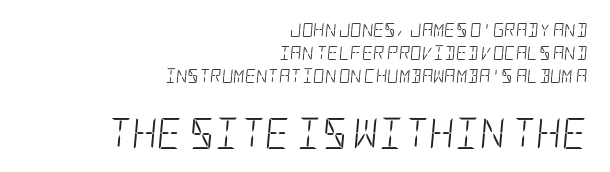
Compared with typical paragraphs, the rows here are spaced about the same. Which chunk is bigger? The second one — the bottom block dwarfs the top. Counters stay open thanks to moderate or lighter strokes. Looking at the ascenders, they clearly lean. There is no visible air inserted between adjacent glyphs.
